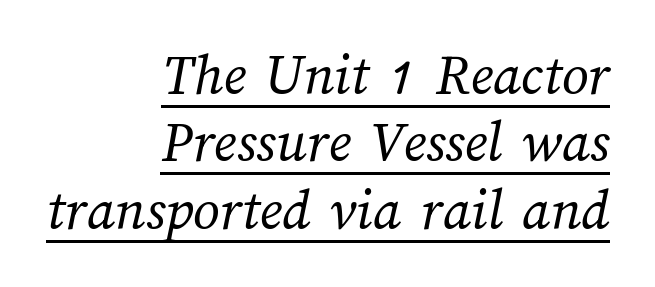
The image shows 59 px regular-weight type; set right-aligned, tight line spacing (1.14x), normal letter spacing, underlined; medium stroke contrast and a medium x-height.
